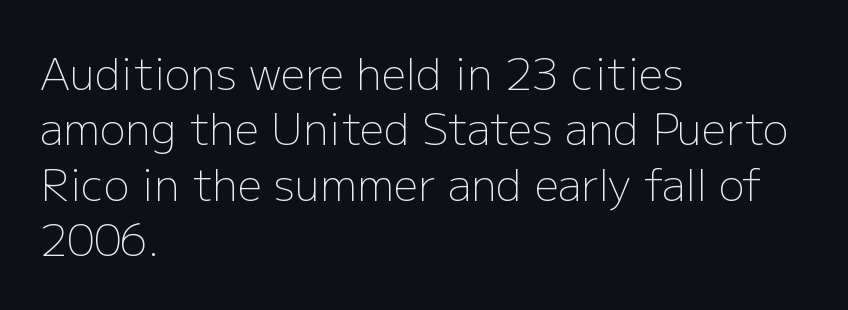
Q: Is the text bold? A: No.
Q: Is the text italic (slanted)? A: No, it is upright.
Q: Is the typeface a serif or a sans-serif typeface? A: Sans-serif.
Q: Is the text underlined? A: No.
Q: How is the paragraph aligned? A: Left-aligned.
Q: Is the spacing between letters normal or unusually wide? A: Normal.
Q: Is the spacing between lines tight, normal or loose? A: Normal.
Q: Width (condensed, normal, or wide)? A: Normal.
Q: Stroke contrast? A: Low.
Q: x-height? A: Medium.
Q: Monospaced? A: No.
